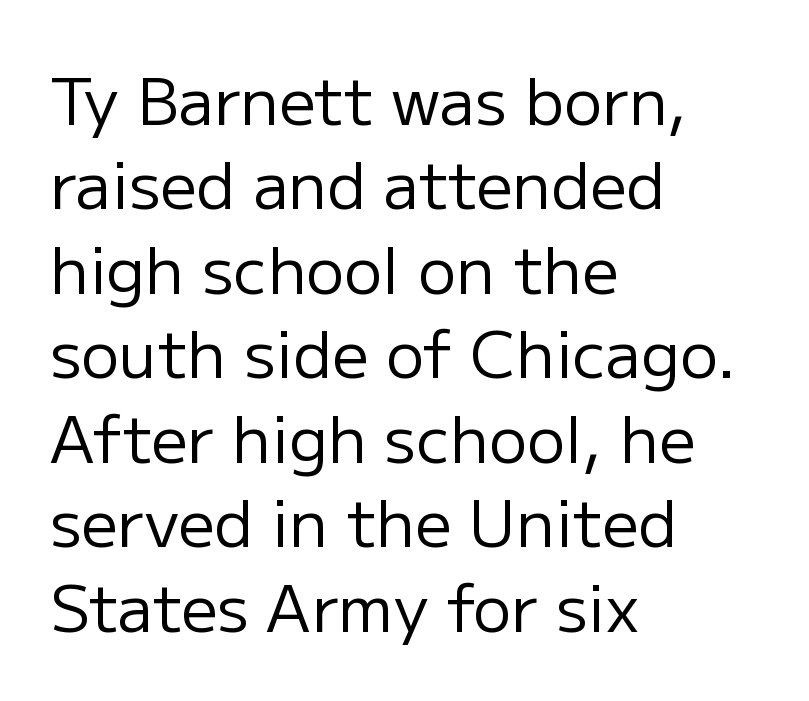
The image shows 64 px regular-weight sans-serif type, upright; set left-aligned, normal line spacing (1.32x), normal letter spacing, not underlined; low stroke contrast and a medium x-height.
